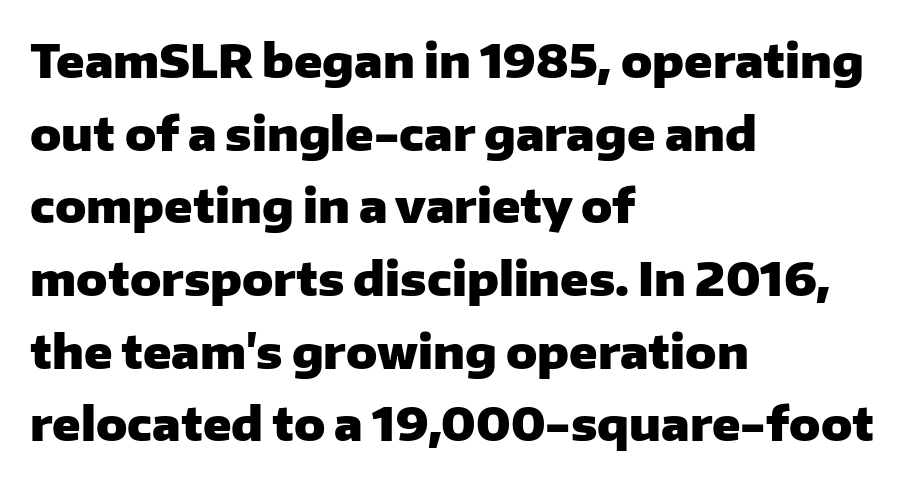
{"serif": "no", "italic": "no", "bold": "yes", "weight": "heavy", "width": "normal", "stroke_contrast": "low", "x_height": "medium", "monospaced": "no", "underline": "no", "align": "left", "line_spacing": "normal", "line_spacing_ratio": 1.58, "letter_spacing": "normal", "letter_spacing_em": 0.0, "glyph_px": 46}
